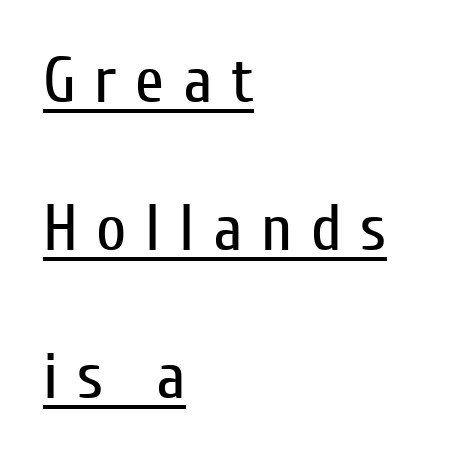
The image shows 66 px regular-weight, condensed sans-serif type, upright; set left-aligned, loose line spacing (2.24x), unusually wide letter spacing (+0.28 em), underlined; low stroke contrast and a medium x-height.
